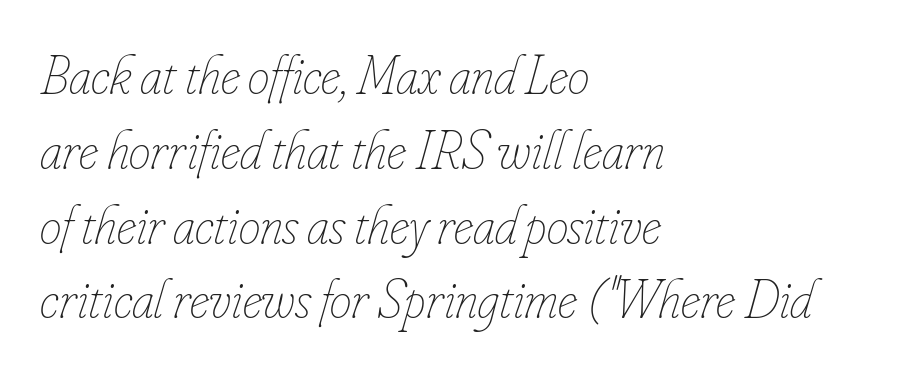
Casual observation: everything's shoved over to the left. The lines sit at an ordinary, default distance from one another. The horizontal fit of the characters is conventional and even. The face used here is proportionally spaced, like ordinary book or web type. The words here are not underlined. Italic? Definitely — the glyphs are oblique.
